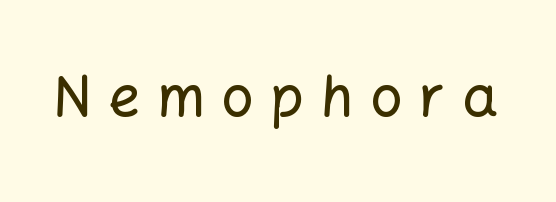
{"serif": "no", "italic": "no", "width": "normal", "stroke_contrast": "low", "x_height": "medium", "monospaced": "no", "underline": "no", "letter_spacing": "wide", "letter_spacing_em": 0.3, "glyph_px": 56}
